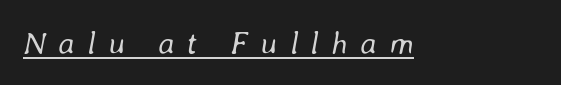
The image shows 32 px regular-weight type, italic (leaning right); set unusually wide letter spacing (+0.38 em), underlined; low stroke contrast and a medium x-height.
